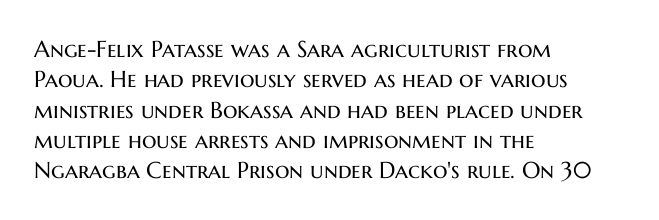
The space directly below the letters is spotless. Caption: standard tracking, unaltered. Vertically, the passage feels balanced, rows spaced as you'd expect. Does the lettering tilt? It doesn't — this is upright.
